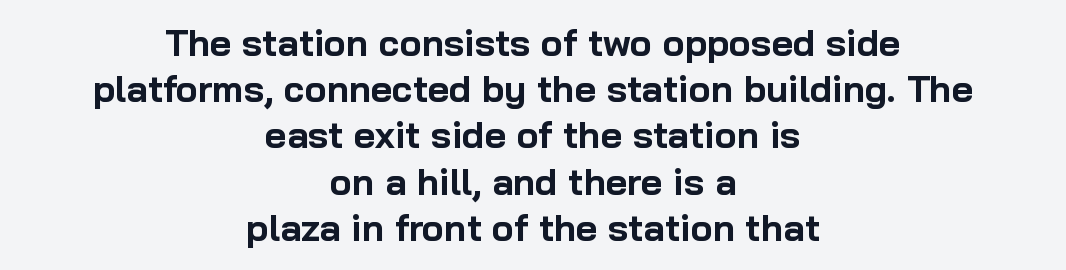
Q: Is the text bold? A: Yes.
Q: Is the text italic (slanted)? A: No, it is upright.
Q: Is the typeface a serif or a sans-serif typeface? A: Sans-serif.
Q: Is the text underlined? A: No.
Q: How is the paragraph aligned? A: Centered.
Q: Is the spacing between letters normal or unusually wide? A: Normal.
Q: Is the spacing between lines tight, normal or loose? A: Normal.
Q: Width (condensed, normal, or wide)? A: Normal.
Q: Stroke contrast? A: Low.
Q: x-height? A: Medium.
Q: Monospaced? A: No.
